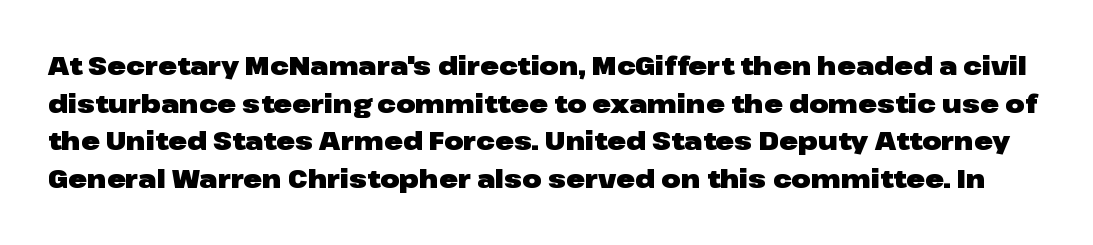
Q: Is the text bold? A: Yes.
Q: Is the text italic (slanted)? A: No, it is upright.
Q: Is the text underlined? A: No.
Q: Is the spacing between letters normal or unusually wide? A: Normal.
Q: Is the spacing between lines tight, normal or loose? A: Normal.
